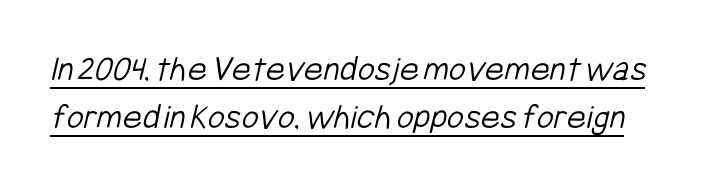
{"serif": "no", "bold": "no", "weight": "light", "width": "condensed", "stroke_contrast": "low", "x_height": "medium", "monospaced": "no", "underline": "yes", "line_spacing": "normal", "line_spacing_ratio": 1.3, "letter_spacing": "normal", "letter_spacing_em": 0.0, "glyph_px": 37}
